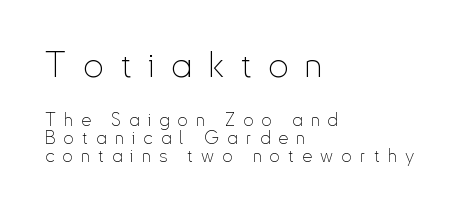
The image shows 36 px thin, condensed sans-serif type, upright; set left-aligned, tight line spacing (1.0x), unusually wide letter spacing (+0.46 em), not underlined; the first (top) block is 2.0x larger; low stroke contrast and a small x-height.
